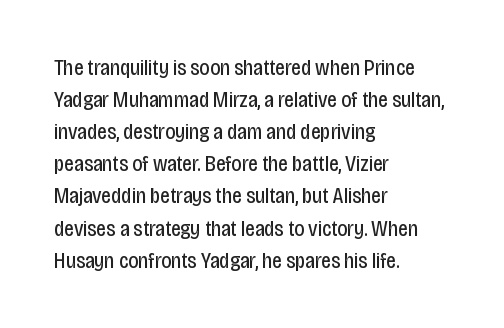
Weight: in the light-to-regular range. These lines keep a tight, regular rhythm from letter to letter. Any mark beneath the type? The region is blank. Left-aligned paragraph, ragged on the right. If you drew a line through each stem, it would be perfectly vertical. Honestly, the row spacing looks completely unremarkable.
